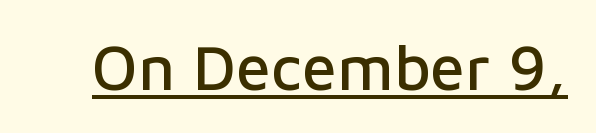
Q: Is the text italic (slanted)? A: No, it is upright.
Q: Is the typeface a serif or a sans-serif typeface? A: Sans-serif.
Q: Is the text underlined? A: Yes.
Q: Is the spacing between letters normal or unusually wide? A: Normal.
Q: Width (condensed, normal, or wide)? A: Normal.
Q: Stroke contrast? A: Low.
Q: x-height? A: Medium.
Q: Monospaced? A: No.
